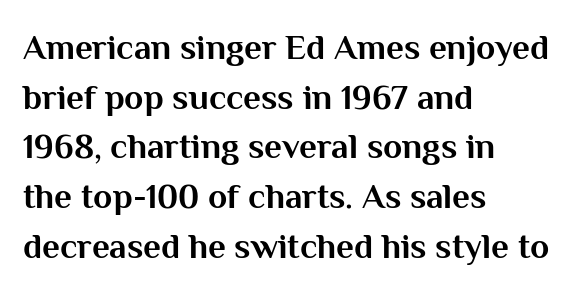
{"serif": "no", "italic": "no", "bold": "yes", "weight": "bold", "width": "normal", "stroke_contrast": "medium", "x_height": "medium", "monospaced": "no", "underline": "no", "align": "left", "line_spacing": "normal", "line_spacing_ratio": 1.42, "letter_spacing": "normal", "letter_spacing_em": 0.0, "glyph_px": 35}
